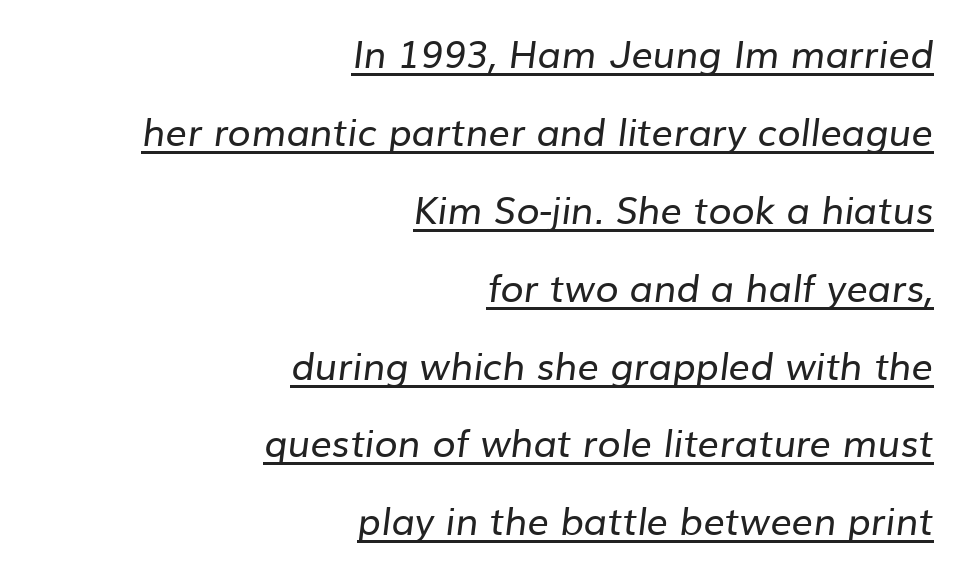
The image shows 38 px regular-weight sans-serif type; set right-aligned, loose line spacing (2.05x), normal letter spacing, underlined; low stroke contrast and a medium x-height.
